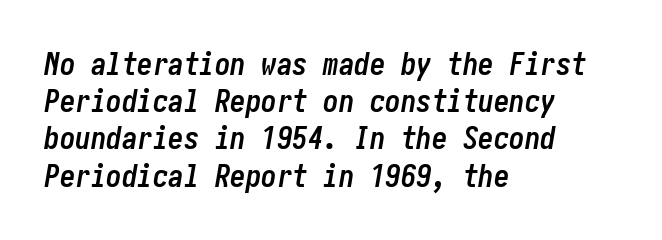
{"italic": "yes", "lean": "right", "slant_degrees": 10, "bold": "yes", "weight": "semibold", "width": "condensed", "stroke_contrast": "low", "x_height": "medium", "underline": "no", "align": "left", "line_spacing_ratio": 1.2, "letter_spacing": "normal", "letter_spacing_em": 0.0, "glyph_px": 31}
